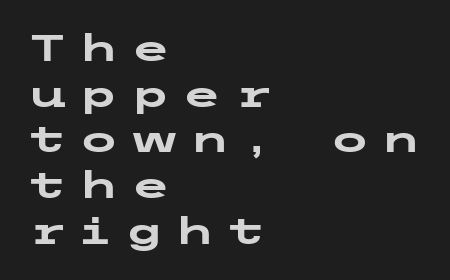
{"serif": "no", "italic": "no", "bold": "yes", "weight": "heavy", "width": "wide", "stroke_contrast": "low", "x_height": "medium", "underline": "no", "align": "left", "line_spacing": "normal", "line_spacing_ratio": 1.27, "letter_spacing": "wide", "letter_spacing_em": 0.33, "glyph_px": 36}
